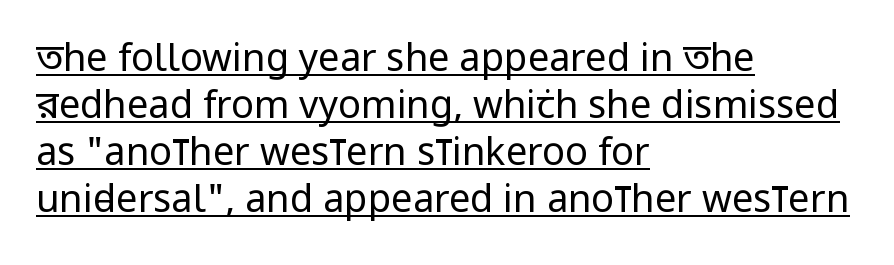
{"serif": "no", "italic": "no", "bold": "no", "weight": "regular", "width": "condensed", "stroke_contrast": "low", "x_height": "large", "monospaced": "no", "underline": "yes", "align": "left", "line_spacing_ratio": 1.24, "letter_spacing": "normal", "letter_spacing_em": 0.0, "glyph_px": 38}
